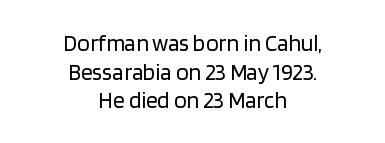
Q: Is the text bold? A: No.
Q: Is the text italic (slanted)? A: No, it is upright.
Q: Is the text underlined? A: No.
Q: How is the paragraph aligned? A: Centered.
Q: Is the spacing between letters normal or unusually wide? A: Normal.
Q: Is the spacing between lines tight, normal or loose? A: Normal.
